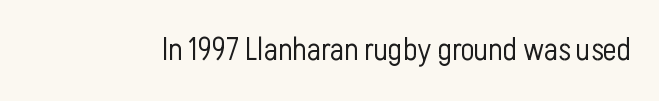
Q: Is the text bold? A: No.
Q: Is the text italic (slanted)? A: No, it is upright.
Q: Is the typeface a serif or a sans-serif typeface? A: Sans-serif.
Q: Is the text underlined? A: No.
Q: Is the spacing between letters normal or unusually wide? A: Normal.
Q: Width (condensed, normal, or wide)? A: Condensed.
Q: Stroke contrast? A: Low.
Q: x-height? A: Medium.
Q: Monospaced? A: No.
